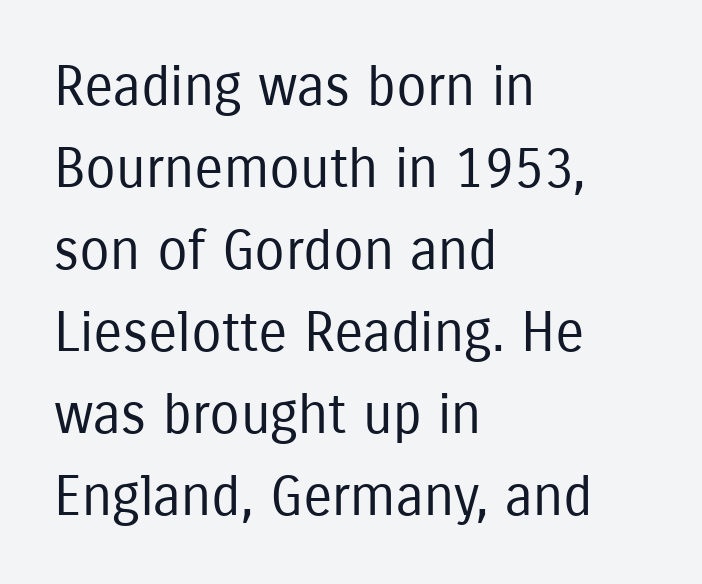
Q: Is the text bold? A: No.
Q: Is the text italic (slanted)? A: No, it is upright.
Q: Is the typeface a serif or a sans-serif typeface? A: Sans-serif.
Q: Is the text underlined? A: No.
Q: How is the paragraph aligned? A: Left-aligned.
Q: Is the spacing between letters normal or unusually wide? A: Normal.
Q: Is the spacing between lines tight, normal or loose? A: Normal.
Q: Width (condensed, normal, or wide)? A: Condensed.
Q: Stroke contrast? A: Low.
Q: x-height? A: Medium.
Q: Monospaced? A: No.
